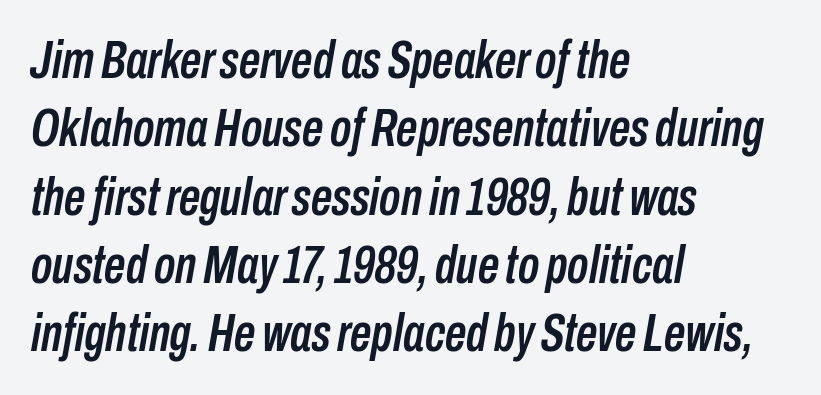
Characters follow at the spacing the type designer built in. These lines were composed using italics. Nobody drew a line under any word here. Note the varied advance widths — an 'i' is clearly narrower than an 'm'. Every row of glyphs begins at an identical x-position on the left. Notice how descenders clear the ascenders below comfortably — that's standard leading.
